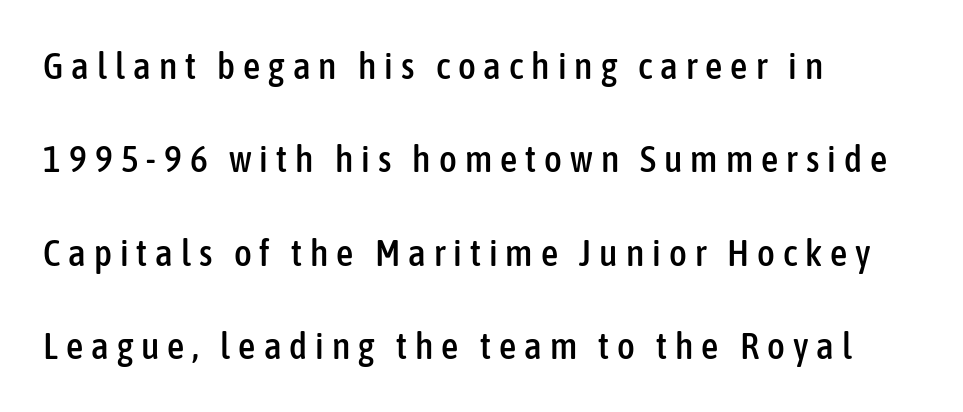
The letters advance in unequal steps, a hallmark of proportional type. A sans-serif font was chosen for this passage. No italicization has been applied; the sample stays upright. The leading is generous, giving the passage an open texture. You could only call the tracking loose — the letters float apart.
